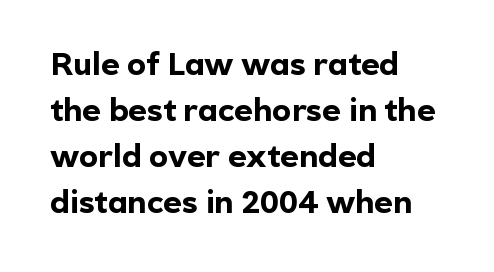
{"serif": "no", "italic": "no", "bold": "yes", "weight": "bold", "width": "normal", "x_height": "medium", "monospaced": "no", "underline": "no", "align": "left", "line_spacing": "normal", "line_spacing_ratio": 1.44, "letter_spacing": "normal", "letter_spacing_em": 0.0, "glyph_px": 32}
